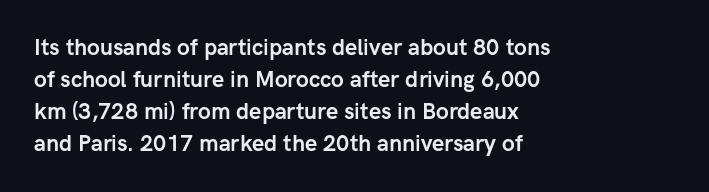
These lines were composed using upright roman letters. Bare-footed words on every line. The vertical gap from one line to the next is medium. Leftover space on each line is placed entirely after the last word. The line texture is even and compact thanks to regular tracking.
